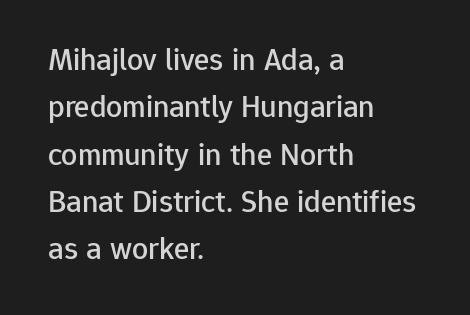
The image shows 32 px sans-serif type, upright; set left-aligned, normal line spacing (1.48x), normal letter spacing, not underlined; low stroke contrast and a medium x-height.
